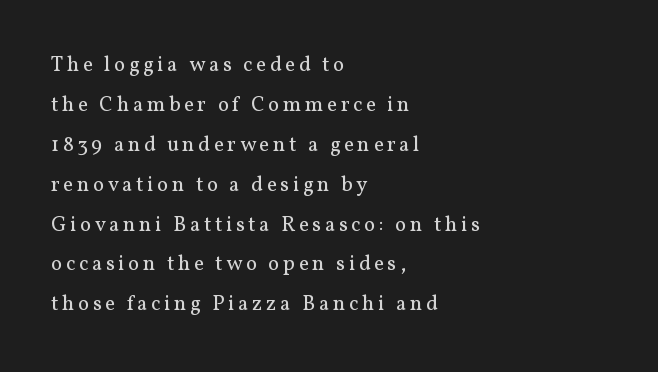
The image shows 21 px text type, upright; set left-aligned, loose line spacing (1.9x), not underlined.
